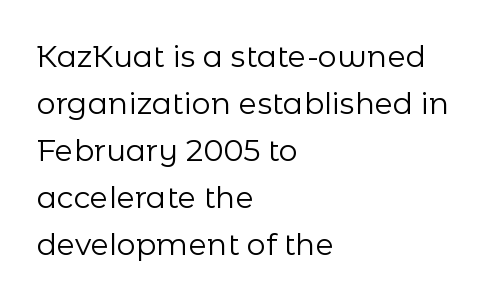
{"serif": "no", "italic": "no", "bold": "no", "weight": "regular", "width": "normal", "stroke_contrast": "low", "x_height": "medium", "monospaced": "no", "underline": "no", "align": "left", "line_spacing": "normal", "line_spacing_ratio": 1.57, "letter_spacing": "normal", "letter_spacing_em": 0.0, "glyph_px": 30}
